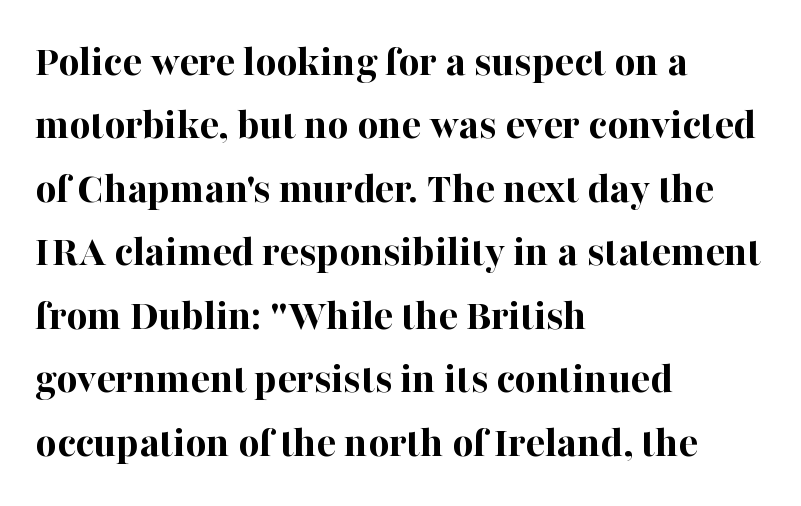
Does the weight exceed regular? Yes, all the way to bold. A student would call this left alignment; a typographer would say flush left, rag right. Does the type have serifs? Yes, each stem ends in a small foot. Vertical spacing — default. This is roman type, the default non-slanted kind.
